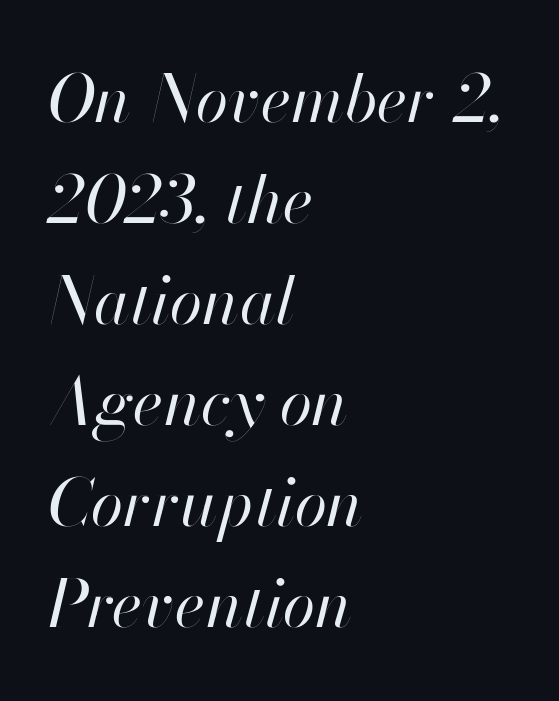
You could not count columns in this text — the font is proportionally spaced. Words appear dense and cohesive because spacing is normal. Each new line begins a customary step beneath the previous one. No heavy texture on the line: the type isn't bold.
